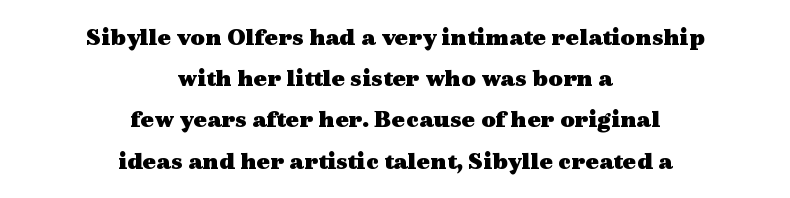
The space beneath each line is pristine and unruled. Students, observe: this is what conventionally led text looks like. Horizontal alignment here is central, giving a formal, balanced look. Pretty heavy lettering here — definitely bold. If you drew a line through each stem, it would be perfectly vertical.
